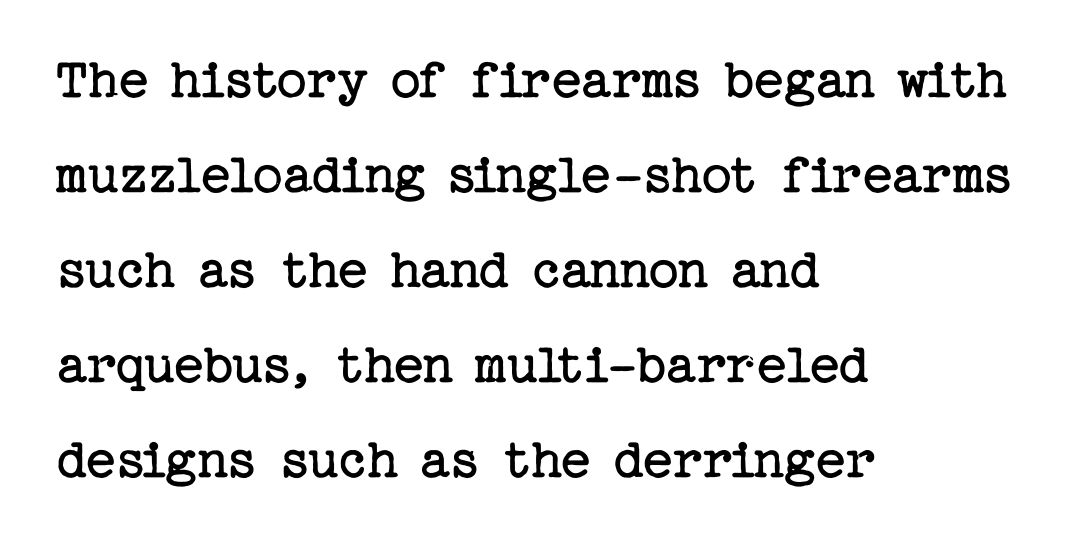
Evenly set lines give the paragraph a standard silhouette. The typeface has the unassuming heft of standard copy or less. No extra tracking has been applied to these lines. The ragged edge is on the right, which tells us the setting is flush left.
